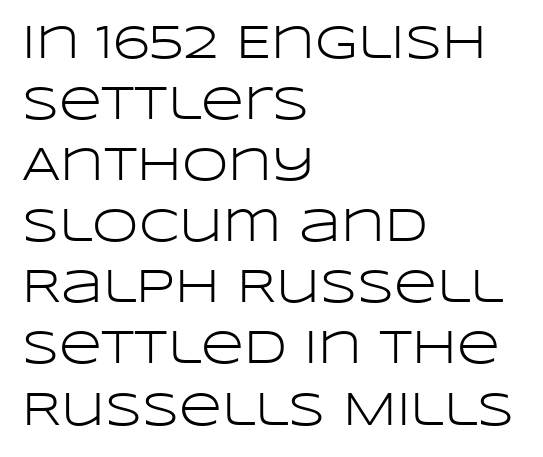
The image shows 47 px light, wide sans-serif type, upright; set left-aligned, normal line spacing (1.3x), normal letter spacing, not underlined; low stroke contrast and a large x-height.
